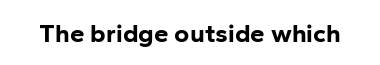
Q: Is the text bold? A: Yes.
Q: Is the text italic (slanted)? A: No, it is upright.
Q: Is the text underlined? A: No.
Q: Is the spacing between letters normal or unusually wide? A: Normal.
